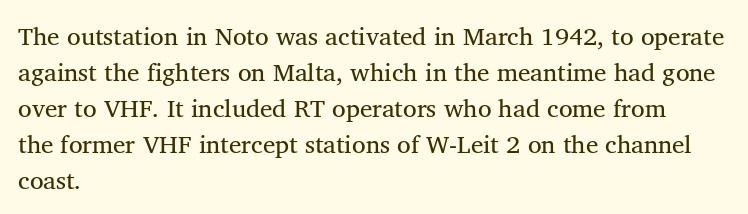
{"underline": "no", "align": "left", "line_spacing": "normal", "line_spacing_ratio": 1.44, "letter_spacing": "normal", "letter_spacing_em": 0.0, "glyph_px": 25}
